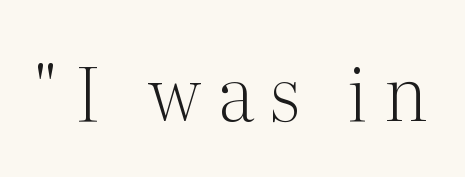
Q: Is the text bold? A: No.
Q: Is the text italic (slanted)? A: No, it is upright.
Q: Is the typeface a serif or a sans-serif typeface? A: Serif.
Q: Is the text underlined? A: No.
Q: Is the spacing between letters normal or unusually wide? A: Unusually wide.
Q: Width (condensed, normal, or wide)? A: Normal.
Q: Stroke contrast? A: Medium.
Q: x-height? A: Medium.
Q: Monospaced? A: No.
